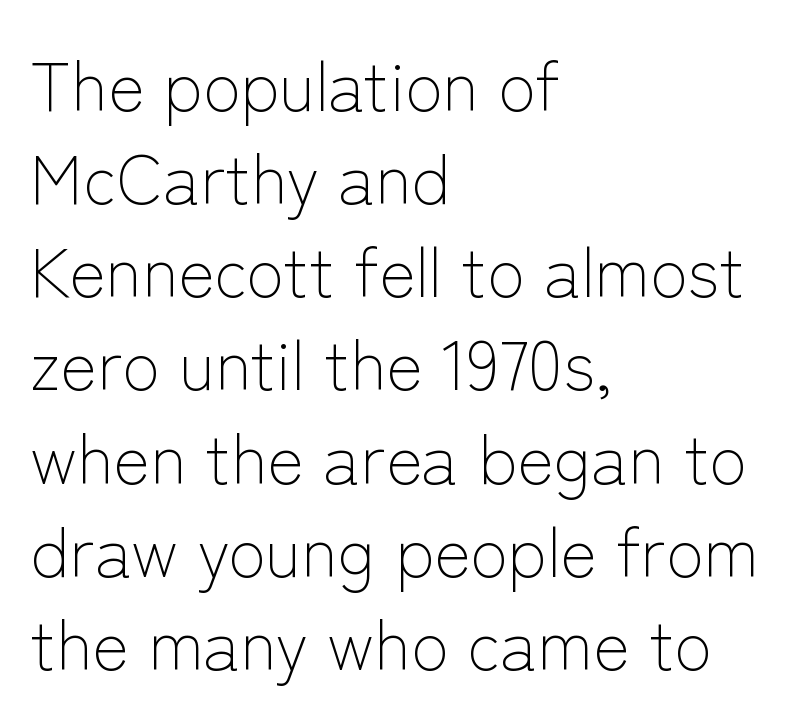
The axis of the letterforms is exactly vertical. Left-aligned paragraph, ragged on the right. The rendering uses natural spacing where letterforms have individual widths. The rows are spaced the way most documents space them. The passage shown is not underscored anywhere.
